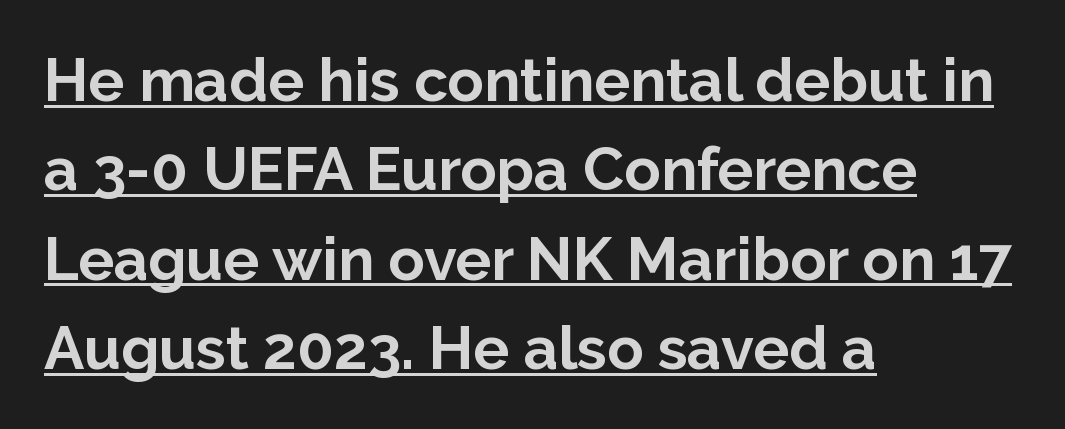
{"serif": "no", "italic": "no", "bold": "yes", "weight": "bold", "width": "normal", "stroke_contrast": "low", "x_height": "medium", "monospaced": "no", "underline": "yes", "align": "left", "line_spacing": "normal", "line_spacing_ratio": 1.49, "letter_spacing": "normal", "letter_spacing_em": 0.0, "glyph_px": 60}
